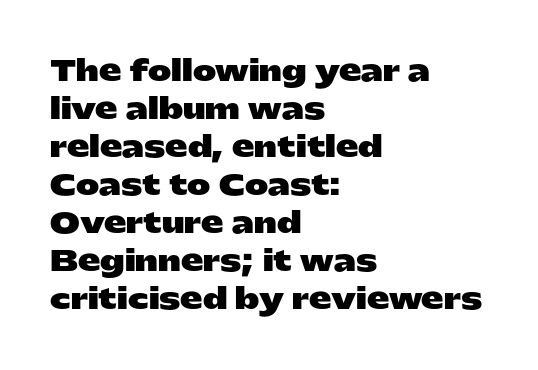
Q: Is the text bold? A: Yes.
Q: Is the text italic (slanted)? A: No, it is upright.
Q: Is the typeface a serif or a sans-serif typeface? A: Sans-serif.
Q: Is the text underlined? A: No.
Q: How is the paragraph aligned? A: Left-aligned.
Q: Is the spacing between letters normal or unusually wide? A: Normal.
Q: Is the spacing between lines tight, normal or loose? A: Normal.
Q: Width (condensed, normal, or wide)? A: Wide.
Q: Stroke contrast? A: Low.
Q: x-height? A: Medium.
Q: Monospaced? A: No.
